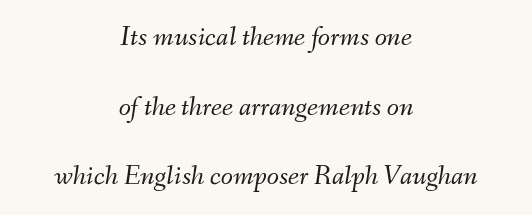
Q: Is the text bold? A: No.
Q: Is the text italic (slanted)? A: Yes, it leans right by about 9 degrees.
Q: Is the text underlined? A: No.
Q: How is the paragraph aligned? A: Centered.
Q: Is the spacing between letters normal or unusually wide? A: Normal.
Q: Is the spacing between lines tight, normal or loose? A: Loose.
Q: Width (condensed, normal, or wide)? A: Normal.
Q: Stroke contrast? A: Medium.
Q: x-height? A: Small.
Q: Monospaced? A: No.
